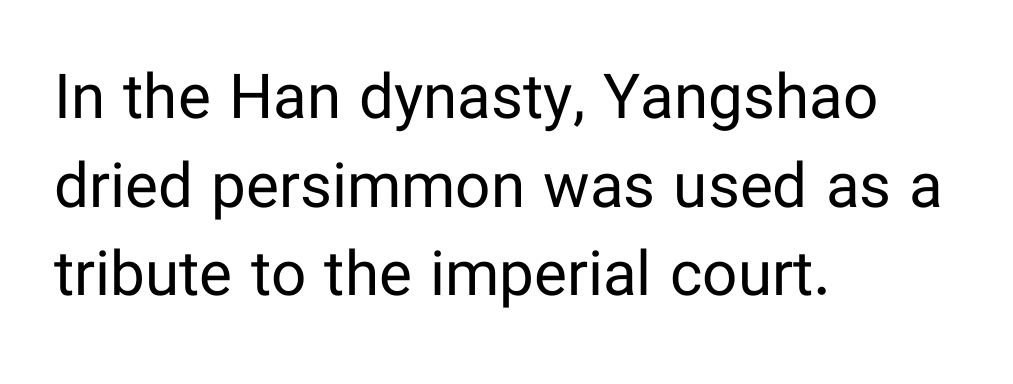
Q: Is the text bold? A: No.
Q: Is the text italic (slanted)? A: No, it is upright.
Q: Is the typeface a serif or a sans-serif typeface? A: Sans-serif.
Q: Is the text underlined? A: No.
Q: How is the paragraph aligned? A: Left-aligned.
Q: Is the spacing between letters normal or unusually wide? A: Normal.
Q: Is the spacing between lines tight, normal or loose? A: Normal.
Q: Width (condensed, normal, or wide)? A: Normal.
Q: Stroke contrast? A: Low.
Q: x-height? A: Medium.
Q: Monospaced? A: No.
